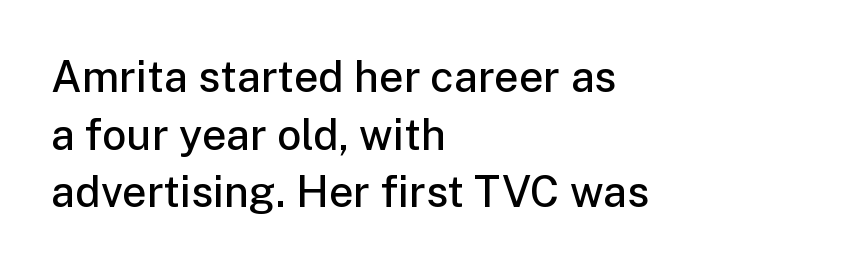
Q: Is the text bold? A: Semi-bold.
Q: Is the text italic (slanted)? A: No, it is upright.
Q: Is the typeface a serif or a sans-serif typeface? A: Sans-serif.
Q: Is the text underlined? A: No.
Q: How is the paragraph aligned? A: Left-aligned.
Q: Is the spacing between letters normal or unusually wide? A: Normal.
Q: Is the spacing between lines tight, normal or loose? A: Normal.
Q: Width (condensed, normal, or wide)? A: Normal.
Q: Stroke contrast? A: Low.
Q: x-height? A: Medium.
Q: Monospaced? A: No.
